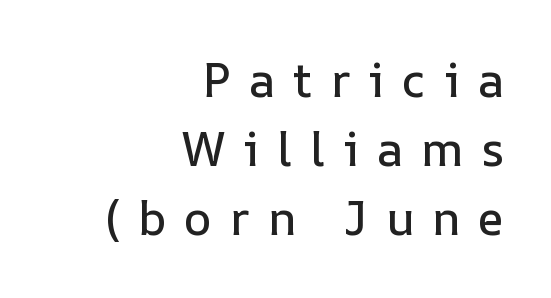
The passage shown stacks its lines at a standard gap. The axis of the letterforms is exactly vertical. The rendering uses natural spacing where letterforms have individual widths. These lines are set flush right with a ragged left edge. In terms of letterspacing, this is a distinctly airy, spread setting. Check under the words: just untouched page.
